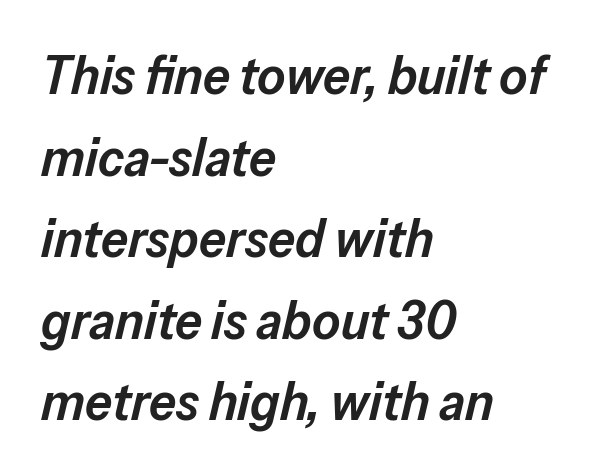
{"italic": "yes", "lean": "right", "slant_degrees": 13, "bold": "semi", "weight": "semibold", "width": "normal", "stroke_contrast": "low", "x_height": "medium", "monospaced": "no", "underline": "no", "align": "left", "line_spacing": "normal", "line_spacing_ratio": 1.51, "letter_spacing": "normal", "letter_spacing_em": 0.0, "glyph_px": 54}
